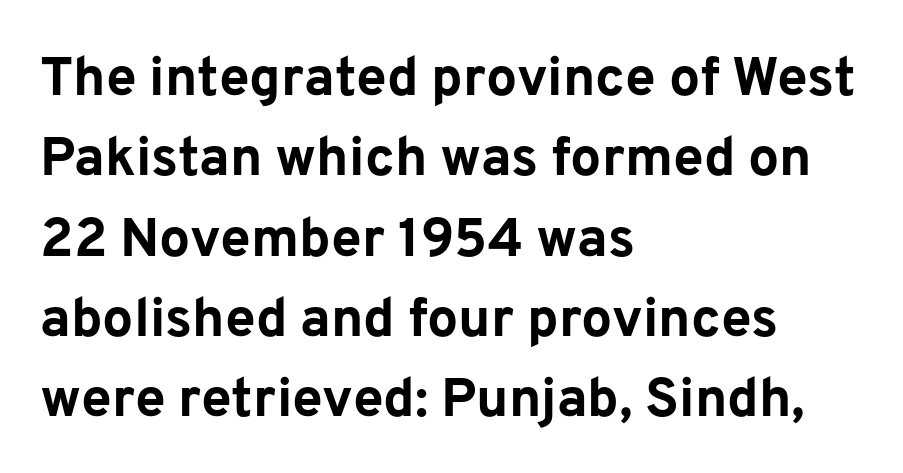
Here the glyphs are tracked normally, forming tight word shapes. The characters display no serif detailing; their extremities are plain. Here the designer chose a conventional face with non-uniform glyph widths. Reading down the column, the eye jumps a familiar distance to each next line. This rendering features lettering with no underline.
